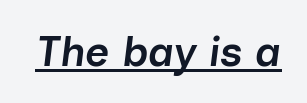
Letter spacing: default. The face used here is a semibold: visibly heavier than regular, lighter than bold. A rule runs beneath these lines of type. Varying glyph widths throughout — classic text-font behaviour. Is the type slanted? Yes — the strokes lean at a clear angle.
